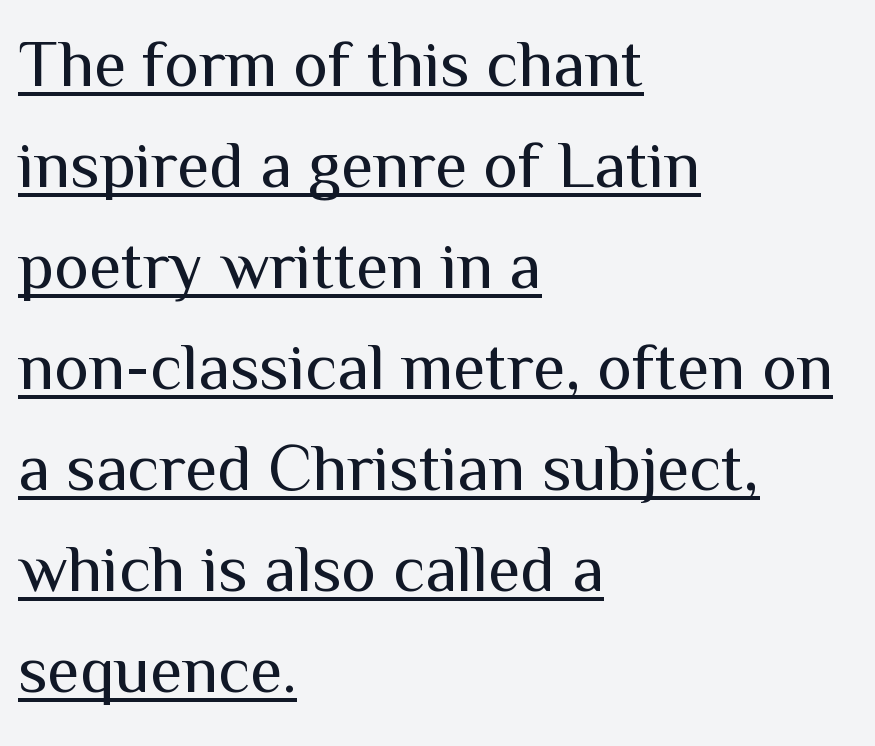
Q: Is the text bold? A: No.
Q: Is the text italic (slanted)? A: No, it is upright.
Q: Is the typeface a serif or a sans-serif typeface? A: Sans-serif.
Q: Is the text underlined? A: Yes.
Q: How is the paragraph aligned? A: Left-aligned.
Q: Is the spacing between letters normal or unusually wide? A: Normal.
Q: Is the spacing between lines tight, normal or loose? A: Normal.
Q: Width (condensed, normal, or wide)? A: Normal.
Q: Stroke contrast? A: Medium.
Q: x-height? A: Medium.
Q: Monospaced? A: No.
